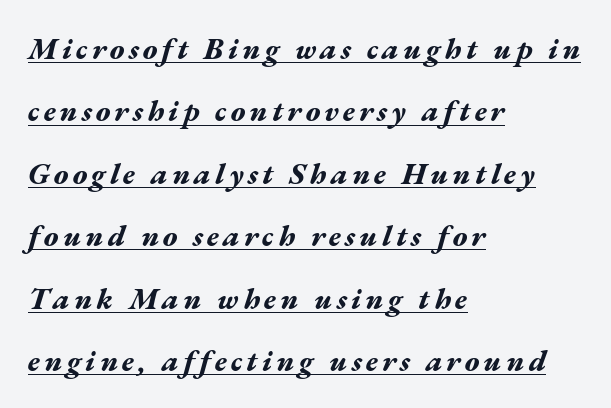
What decoration does the sample have? An underline. The rag falls on the right side of this text block. An italicized treatment has been applied to the whole sample. A dark, heavy texture on the line: the type is bold.
